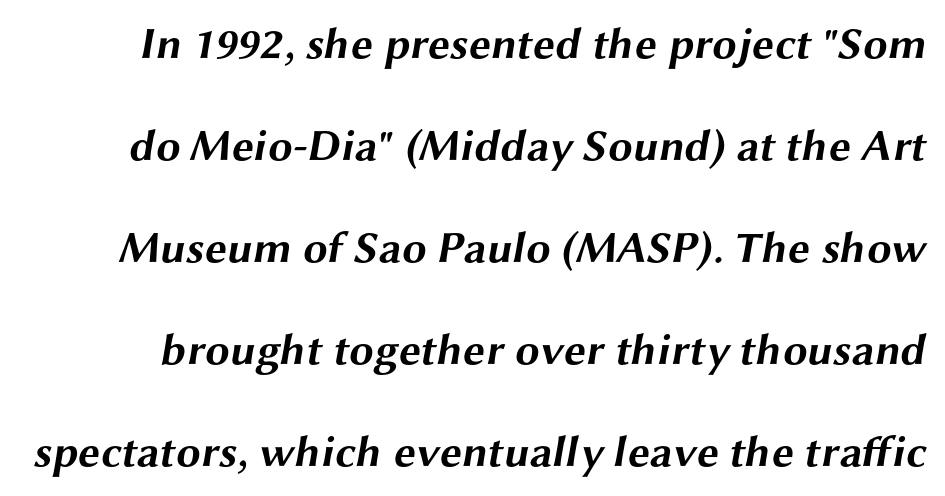
Q: Is the text bold? A: Yes.
Q: Is the typeface a serif or a sans-serif typeface? A: Sans-serif.
Q: Is the text underlined? A: No.
Q: Is the spacing between letters normal or unusually wide? A: Normal.
Q: Is the spacing between lines tight, normal or loose? A: Loose.
Q: Width (condensed, normal, or wide)? A: Wide.
Q: Stroke contrast? A: Medium.
Q: x-height? A: Medium.
Q: Monospaced? A: No.
